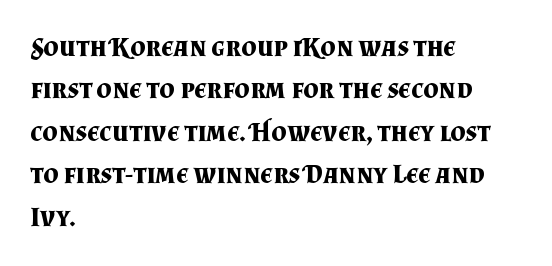
The axis of the letterforms is exactly vertical. The passage is arranged the way most books set body copy — flush left. Beneath every word, the page is bare. Summary of weight: heavy, a full bold. In terms of leading, this rendering sits right in the middle.
